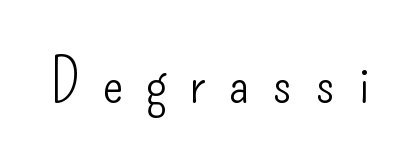
The image shows 62 px light, condensed sans-serif type, upright; set unusually wide letter spacing (+0.37 em), not underlined; low stroke contrast and a small x-height.
